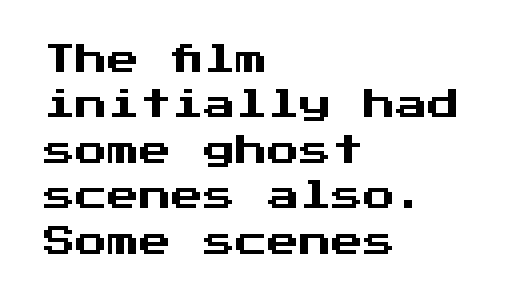
The image shows 32 px sans-serif type, upright; set left-aligned, normal line spacing (1.42x), normal letter spacing, not underlined; medium stroke contrast and a medium x-height.
